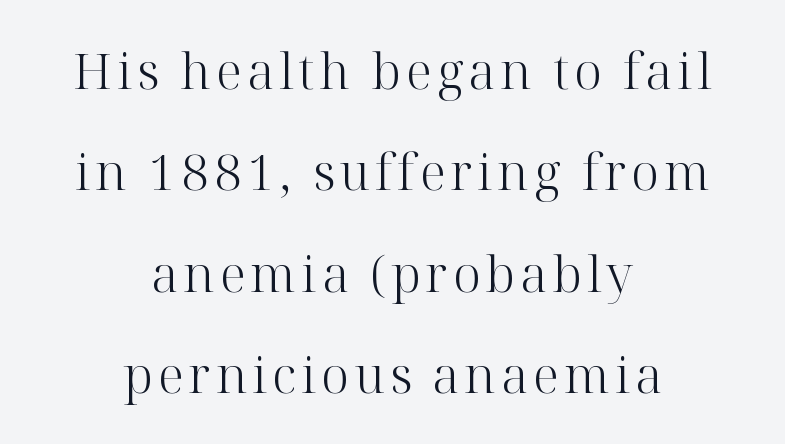
{"serif": "yes", "italic": "no", "bold": "no", "weight": "light", "width": "normal", "stroke_contrast": "high", "x_height": "medium", "monospaced": "no", "underline": "no", "align": "center", "line_spacing": "loose", "line_spacing_ratio": 2.03, "glyph_px": 50}
